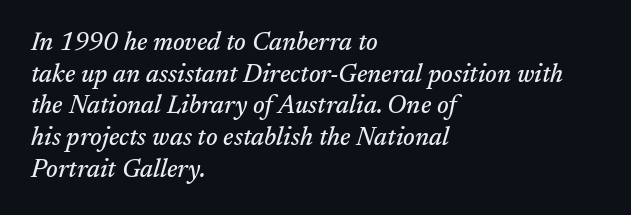
The image shows 25 px text type, italic (leaning right); set left-aligned, normal line spacing (1.27x), normal letter spacing, not underlined.
